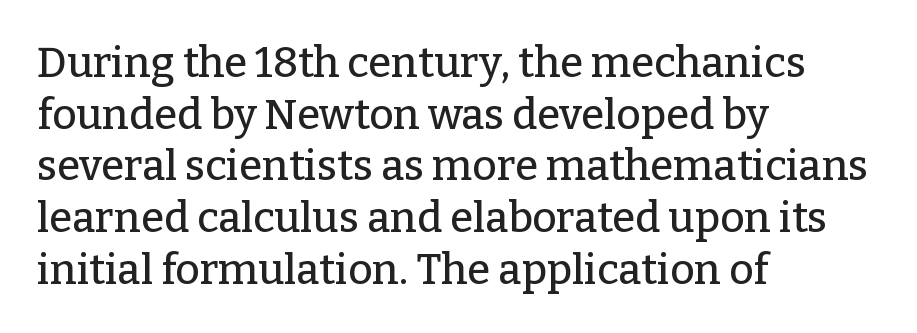
{"serif": "yes", "italic": "no", "width": "normal", "stroke_contrast": "low", "x_height": "medium", "monospaced": "no", "underline": "no", "align": "left", "line_spacing_ratio": 1.23, "letter_spacing": "normal", "letter_spacing_em": 0.0, "glyph_px": 42}
